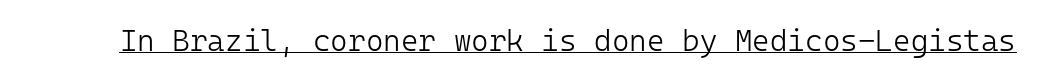
Q: Is the text bold? A: No.
Q: Is the text italic (slanted)? A: No, it is upright.
Q: Is the typeface a serif or a sans-serif typeface? A: Sans-serif.
Q: Is the text underlined? A: Yes.
Q: Is the spacing between letters normal or unusually wide? A: Normal.
Q: Width (condensed, normal, or wide)? A: Normal.
Q: Stroke contrast? A: Low.
Q: x-height? A: Medium.
Q: Monospaced? A: Yes.
